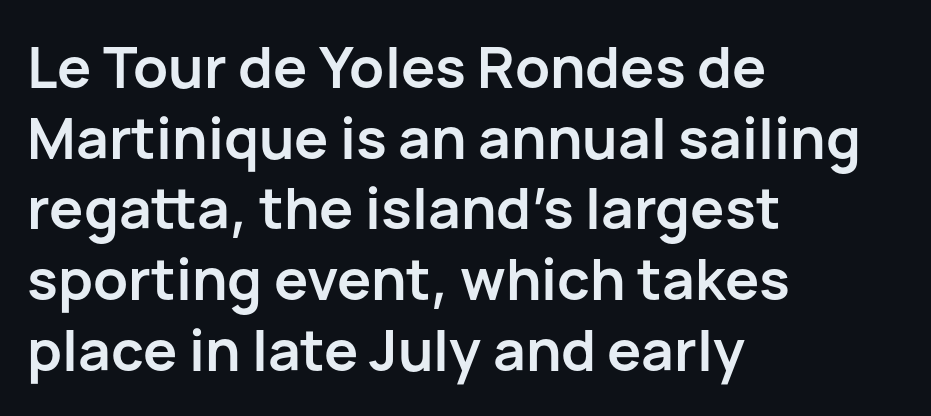
{"serif": "no", "italic": "no", "bold": "yes", "weight": "semibold", "width": "normal", "stroke_contrast": "low", "x_height": "medium", "monospaced": "no", "underline": "no", "align": "left", "line_spacing_ratio": 1.24, "letter_spacing": "normal", "letter_spacing_em": 0.0, "glyph_px": 57}
